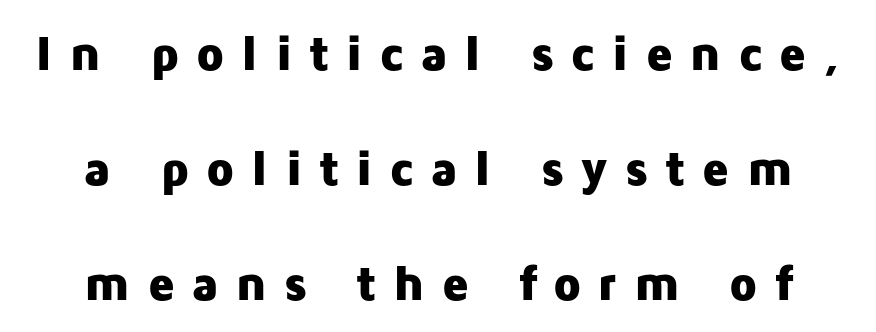
Q: Is the text bold? A: Yes.
Q: Is the text italic (slanted)? A: No, it is upright.
Q: Is the typeface a serif or a sans-serif typeface? A: Sans-serif.
Q: Is the text underlined? A: No.
Q: Is the spacing between letters normal or unusually wide? A: Unusually wide.
Q: Is the spacing between lines tight, normal or loose? A: Loose.
Q: Width (condensed, normal, or wide)? A: Normal.
Q: Stroke contrast? A: Low.
Q: x-height? A: Medium.
Q: Monospaced? A: No.
